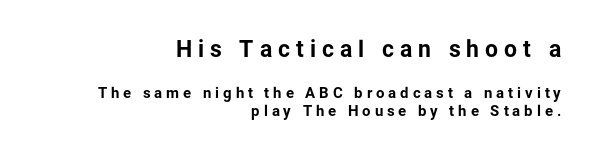
{"italic": "no", "bold": "yes", "underline": "no", "align": "right", "line_spacing_ratio": 1.23, "letter_spacing": "wide", "letter_spacing_em": 0.26, "larger_block": "first", "size_ratio": 1.53, "glyph_px": 23}
